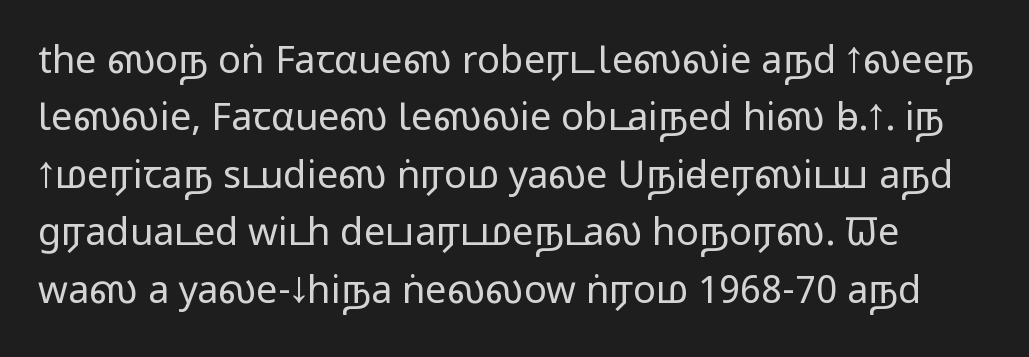
Q: Is the text bold? A: No.
Q: Is the text italic (slanted)? A: No, it is upright.
Q: Is the typeface a serif or a sans-serif typeface? A: Sans-serif.
Q: Is the text underlined? A: No.
Q: Is the spacing between letters normal or unusually wide? A: Normal.
Q: Is the spacing between lines tight, normal or loose? A: Normal.
Q: Width (condensed, normal, or wide)? A: Wide.
Q: Stroke contrast? A: Low.
Q: x-height? A: Medium.
Q: Monospaced? A: No.
